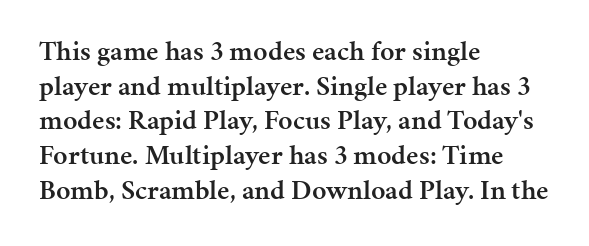
Q: Is the text bold? A: Semi-bold.
Q: Is the text italic (slanted)? A: No, it is upright.
Q: Is the typeface a serif or a sans-serif typeface? A: Serif.
Q: Is the text underlined? A: No.
Q: How is the paragraph aligned? A: Left-aligned.
Q: Is the spacing between letters normal or unusually wide? A: Normal.
Q: Width (condensed, normal, or wide)? A: Normal.
Q: Stroke contrast? A: Medium.
Q: x-height? A: Medium.
Q: Monospaced? A: No.
